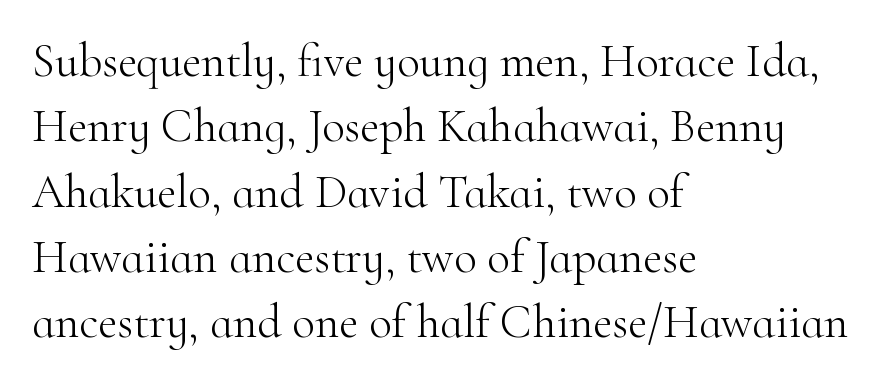
Typographically, this falls in the serif category. The passage shown is typed in a proportional face where columns would drift. This sample uses plain, unmodified letter spacing. Just letters on the line, the space beneath them empty.
